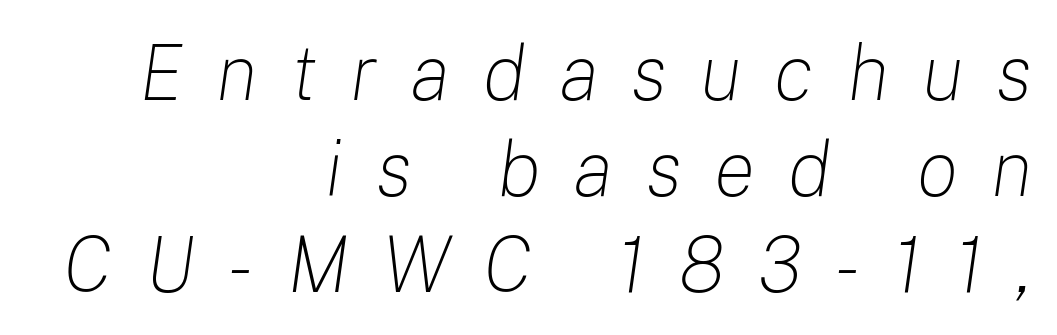
The image shows 78 px light type, italic (leaning right); set right-aligned, line spacing 1.23x, unusually wide letter spacing (+0.42 em), not underlined; low stroke contrast and a medium x-height.
